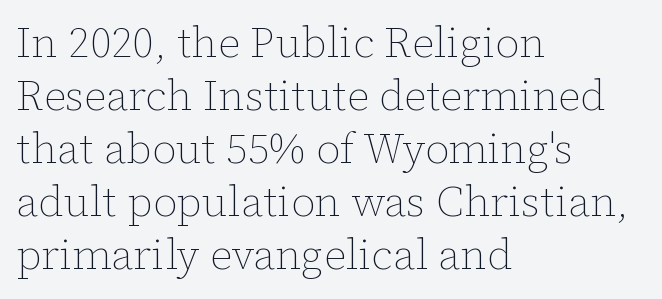
Think standard paragraph weight, or any step lighter than that. Rule under the text: the space is simply empty. Nobody touched the tracking dial on this one. Italic: no, the glyphs are upright roman. Is this a fixed-width face? No — the glyphs have proportional, varying widths.
